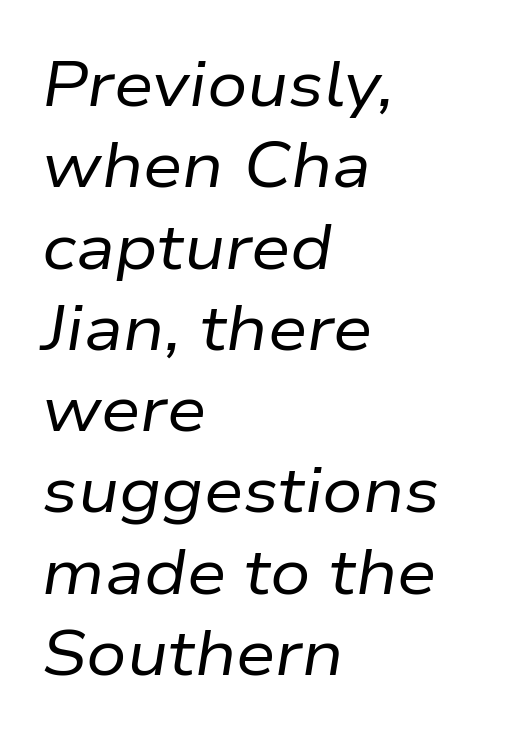
Q: Is the text bold? A: No.
Q: Is the text italic (slanted)? A: Yes, it leans right by about 9 degrees.
Q: Is the text underlined? A: No.
Q: How is the paragraph aligned? A: Left-aligned.
Q: Is the spacing between letters normal or unusually wide? A: Normal.
Q: Is the spacing between lines tight, normal or loose? A: Normal.
Q: Width (condensed, normal, or wide)? A: Normal.
Q: Stroke contrast? A: Low.
Q: x-height? A: Medium.
Q: Monospaced? A: No.
